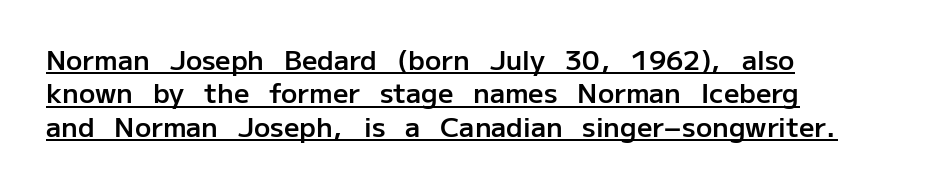
The typography opts for an upright posture over an oblique one. All the whitespace from short lines collects on the right. Standard letterfit; no display-style spreading of the glyphs. The specimen includes a rule beneath the text block's lines. Weight check: semibold — heavier than regular, not quite bold.
